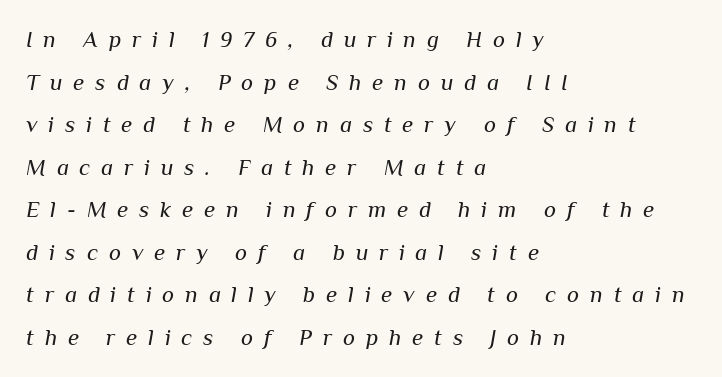
The image shows 23 px text type, italic (leaning right); set left-aligned, line spacing 1.85x, unusually wide letter spacing (+0.47 em), not underlined.
